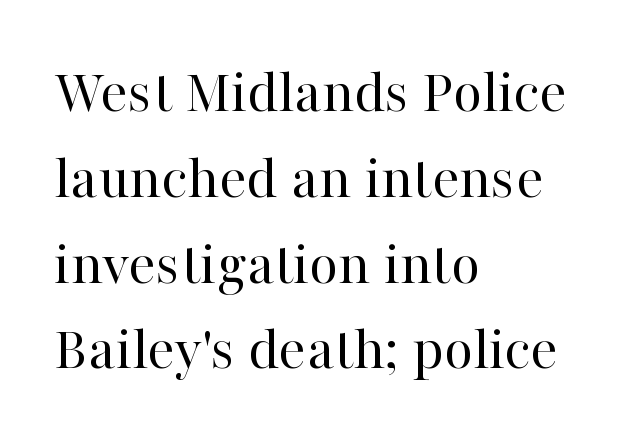
The image shows 64 px regular-weight serif type, upright; set left-aligned, normal line spacing (1.34x), normal letter spacing, not underlined; high stroke contrast and a medium x-height.
